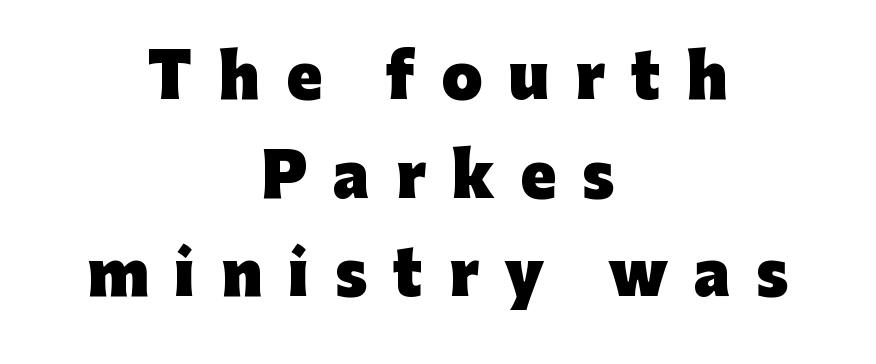
The image shows 59 px heavy sans-serif type, upright; set centered, normal line spacing (1.67x), unusually wide letter spacing (+0.44 em), not underlined; low stroke contrast and a medium x-height.
